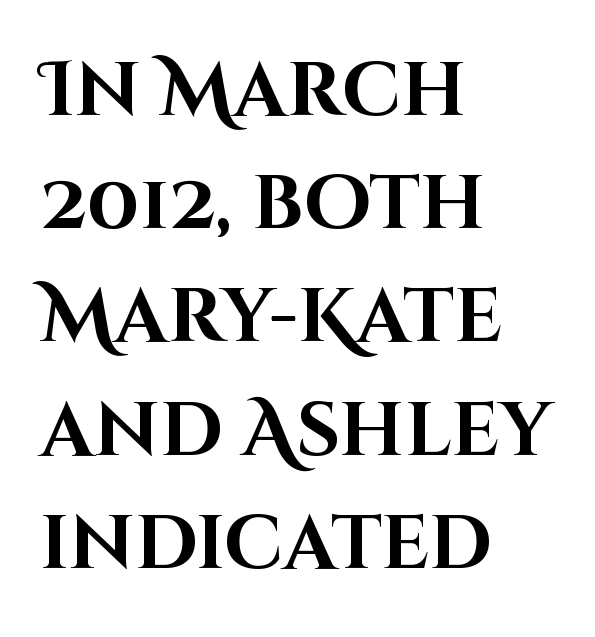
Q: Is the text bold? A: Yes.
Q: Is the text italic (slanted)? A: No, it is upright.
Q: Is the typeface a serif or a sans-serif typeface? A: Sans-serif.
Q: Is the text underlined? A: No.
Q: How is the paragraph aligned? A: Left-aligned.
Q: Is the spacing between letters normal or unusually wide? A: Normal.
Q: Is the spacing between lines tight, normal or loose? A: Normal.
Q: Width (condensed, normal, or wide)? A: Normal.
Q: Stroke contrast? A: High.
Q: x-height? A: Large.
Q: Monospaced? A: No.
